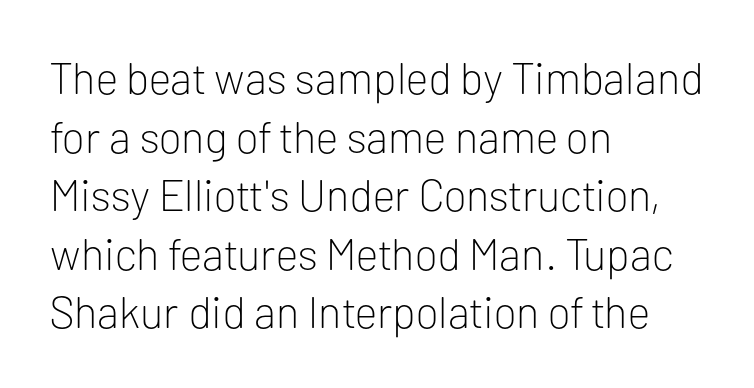
The weight tops out at a normal text grade. Spacing verdict: proportional, widths tailored to each character. Are there feet on the stems? There aren't — it's a sans. Horizontal bands of white between lines are of average thickness.
